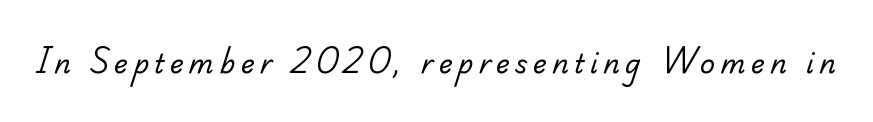
The strokes are not fattened; the text isn't bold. Here the glyphs are tracked loosely, breaking word shapes into spaced letters. Any mark beneath the type? The region is blank.
